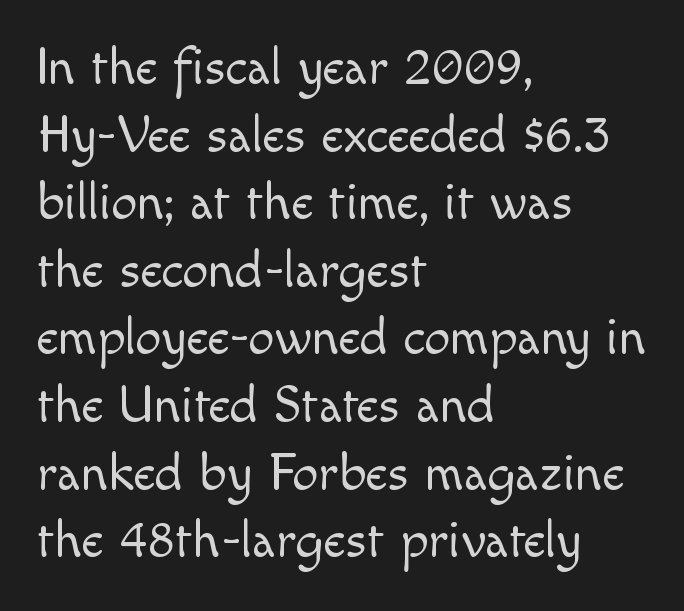
The image shows 52 px light sans-serif type, upright; set left-aligned, normal line spacing (1.3x), normal letter spacing, not underlined; a small x-height.
